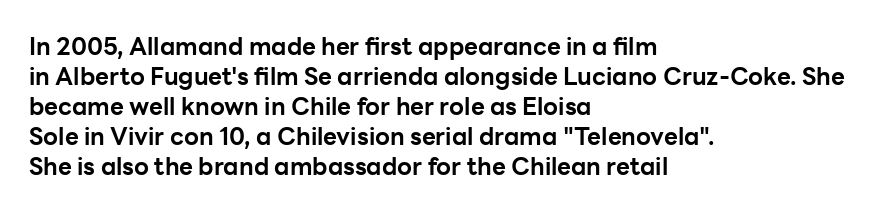
The characters look thick and weighty, a clear bold. Rows of type keep a routine distance in the vertical direction. Each word holds together tightly as a unit, with standard inter-letter gaps. Does the copy run flush right? No — it runs flush left. Beneath every word, the page is bare.
